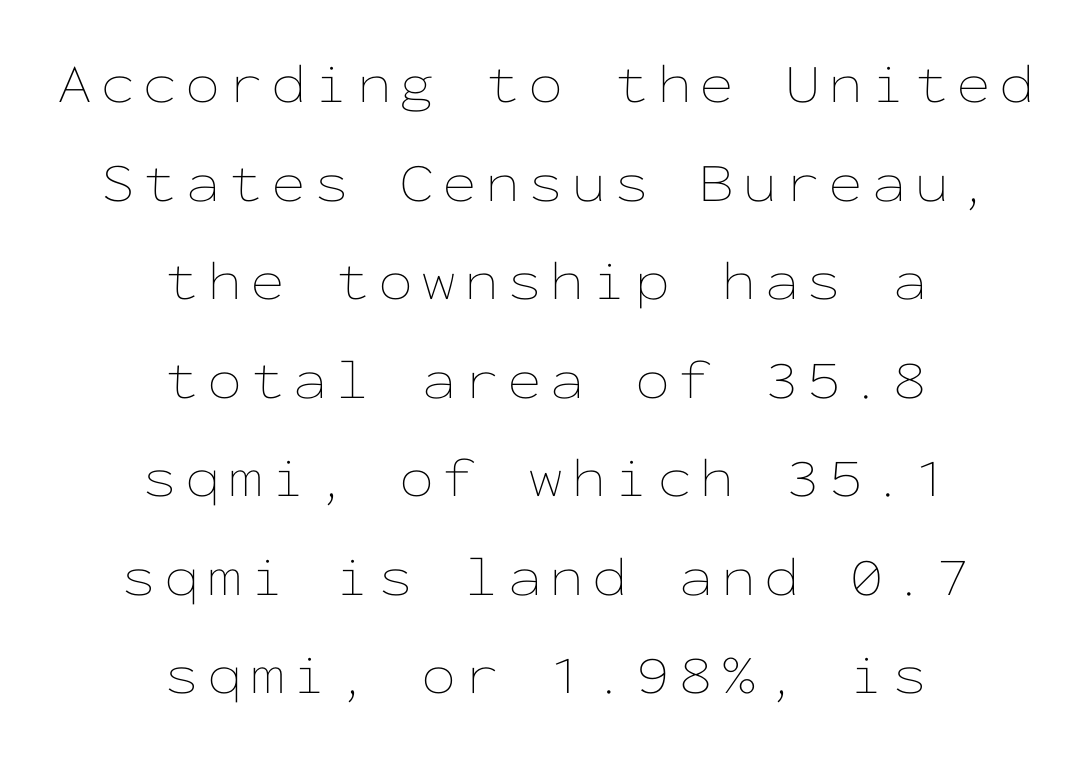
The image shows 56 px thin, wide type, upright, monospaced; set centered, line spacing 1.76x, not underlined; low stroke contrast and a medium x-height.
